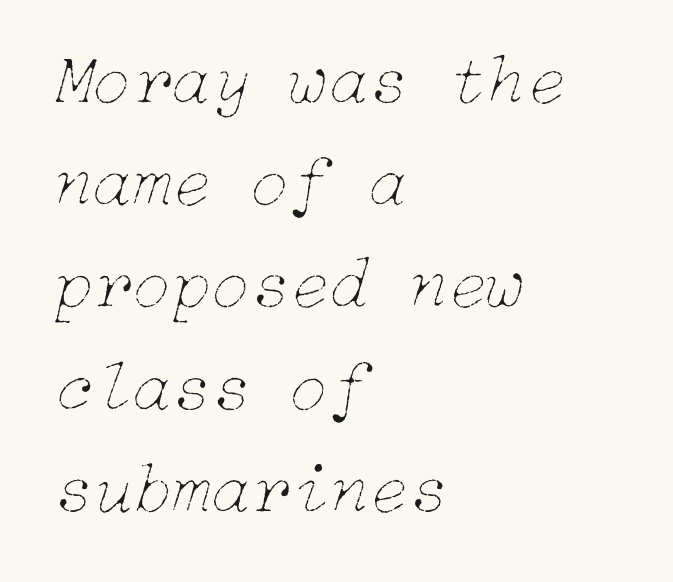
Reading down the block, your eye returns to a fixed left position each line. Spacing between characters is what you'd get straight out of the box. Notice how the stems are inclined rather than vertical — that's the hallmark of italics. Reading down the column, the eye jumps a familiar distance to each next line. Quick note: underline off. No chunkiness to these letters — they're not bold.
